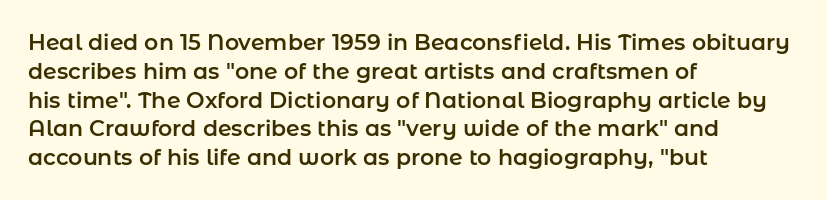
{"italic": "no", "underline": "no", "align": "left", "line_spacing": "normal", "line_spacing_ratio": 1.31, "letter_spacing": "normal", "letter_spacing_em": 0.0, "glyph_px": 22}
